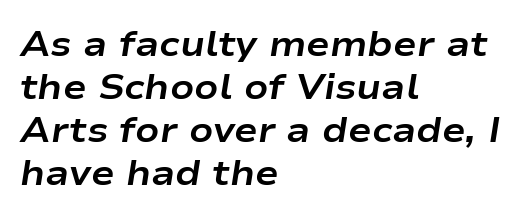
{"italic": "yes", "lean": "right", "slant_degrees": 9, "bold": "yes", "weight": "bold", "width": "wide", "stroke_contrast": "low", "x_height": "medium", "monospaced": "no", "underline": "no", "align": "left", "line_spacing_ratio": 1.23, "letter_spacing": "normal", "letter_spacing_em": 0.0, "glyph_px": 35}
